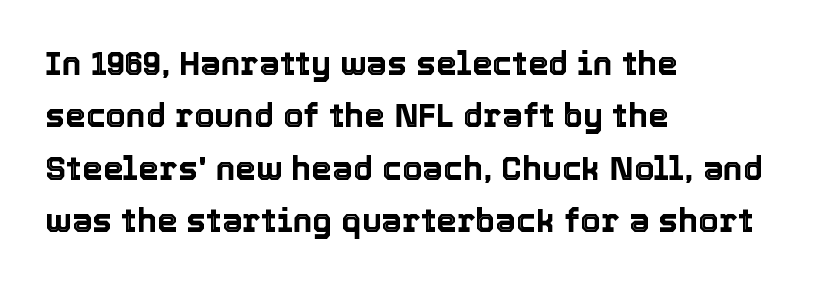
Q: Is the text italic (slanted)? A: No, it is upright.
Q: Is the text underlined? A: No.
Q: How is the paragraph aligned? A: Left-aligned.
Q: Is the spacing between letters normal or unusually wide? A: Normal.
Q: Is the spacing between lines tight, normal or loose? A: Normal.
Q: Width (condensed, normal, or wide)? A: Normal.
Q: x-height? A: Medium.
Q: Monospaced? A: No.
